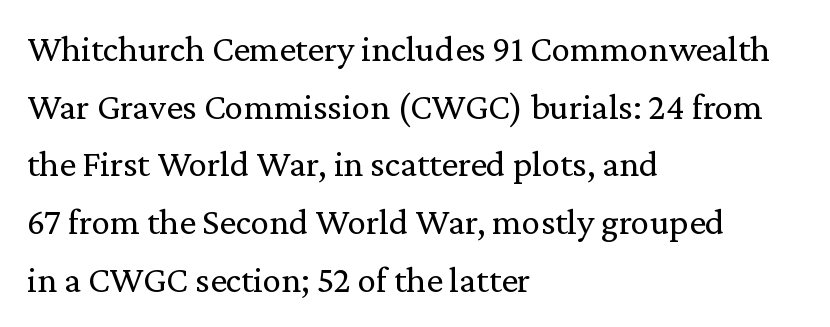
Q: Is the text bold? A: No.
Q: Is the text italic (slanted)? A: No, it is upright.
Q: Is the typeface a serif or a sans-serif typeface? A: Serif.
Q: Is the text underlined? A: No.
Q: How is the paragraph aligned? A: Left-aligned.
Q: Is the spacing between letters normal or unusually wide? A: Normal.
Q: Is the spacing between lines tight, normal or loose? A: Normal.
Q: Width (condensed, normal, or wide)? A: Normal.
Q: Stroke contrast? A: Low.
Q: x-height? A: Medium.
Q: Monospaced? A: No.
